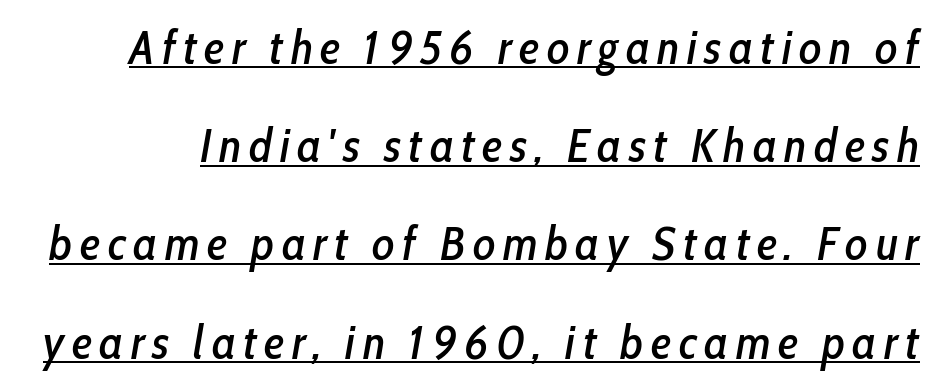
Q: Is the text italic (slanted)? A: Yes, it leans right by about 10 degrees.
Q: Is the text underlined? A: Yes.
Q: Is the spacing between lines tight, normal or loose? A: Loose.
Q: Width (condensed, normal, or wide)? A: Condensed.
Q: Stroke contrast? A: Low.
Q: x-height? A: Medium.
Q: Monospaced? A: No.
